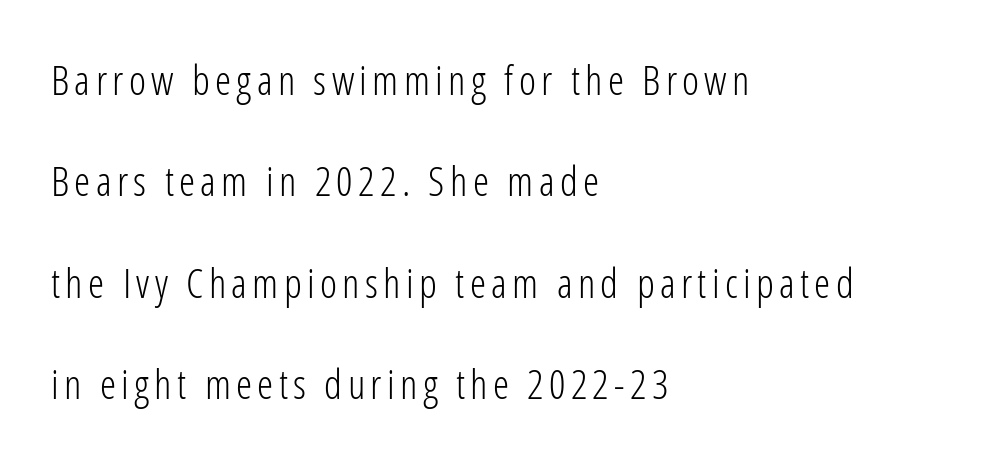
{"serif": "no", "italic": "no", "bold": "no", "weight": "light", "width": "condensed", "stroke_contrast": "low", "x_height": "medium", "monospaced": "no", "underline": "no", "align": "left", "line_spacing": "loose", "line_spacing_ratio": 2.47, "glyph_px": 41}
